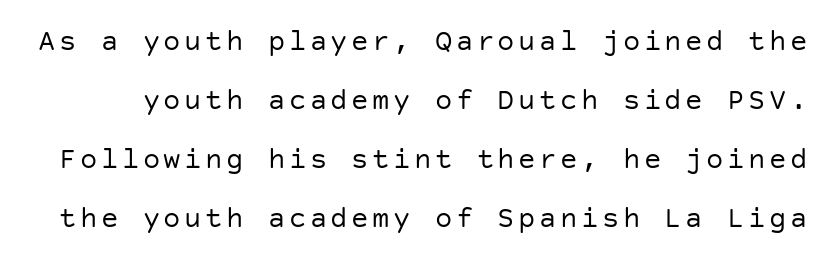
Underline: absent. This block would shrink considerably if given ordinary leading; it's expanded now. Heaviness? Minimal to ordinary, like unemphasized prose. A typesetter would mark this as roman, not italic. The rendering shows plain stroke endings on the letterforms — a sans-serif design.
